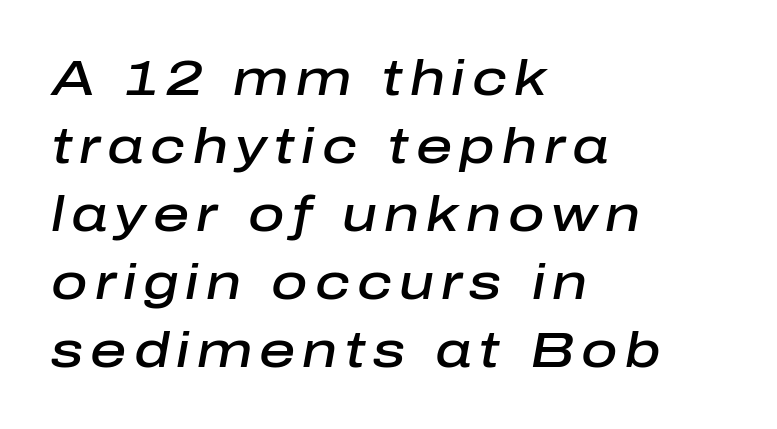
Q: Is the text bold? A: Semi-bold.
Q: Is the text italic (slanted)? A: Yes, it leans right by about 10 degrees.
Q: Is the text underlined? A: No.
Q: How is the paragraph aligned? A: Left-aligned.
Q: Is the spacing between lines tight, normal or loose? A: Normal.
Q: Width (condensed, normal, or wide)? A: Normal.
Q: Stroke contrast? A: Low.
Q: x-height? A: Medium.
Q: Monospaced? A: No.
